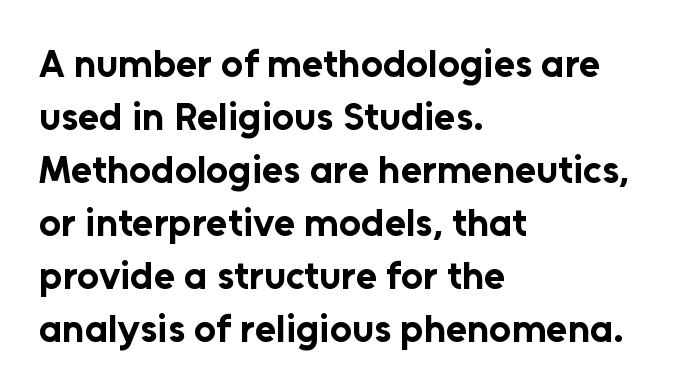
Q: Is the text bold? A: Yes.
Q: Is the text italic (slanted)? A: No, it is upright.
Q: Is the typeface a serif or a sans-serif typeface? A: Sans-serif.
Q: Is the text underlined? A: No.
Q: How is the paragraph aligned? A: Left-aligned.
Q: Is the spacing between letters normal or unusually wide? A: Normal.
Q: Is the spacing between lines tight, normal or loose? A: Normal.
Q: Width (condensed, normal, or wide)? A: Normal.
Q: Stroke contrast? A: Low.
Q: x-height? A: Medium.
Q: Monospaced? A: No.
